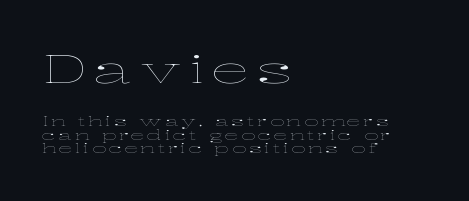
{"italic": "no", "bold": "no", "weight": "thin", "width": "wide", "stroke_contrast": "low", "x_height": "medium", "monospaced": "no", "underline": "no", "align": "left", "line_spacing": "tight", "line_spacing_ratio": 0.97, "larger_block": "first", "size_ratio": 2.79, "glyph_px": 39}
